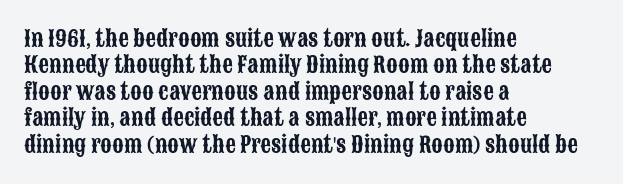
Is there much room between lines? A standard amount, neither cramped nor airy. The line texture is even and compact thanks to regular tracking. In terms of posture, this sample is upright. The paragraph has a hard left edge and a soft right edge. The strip under each line holds only bare page.
